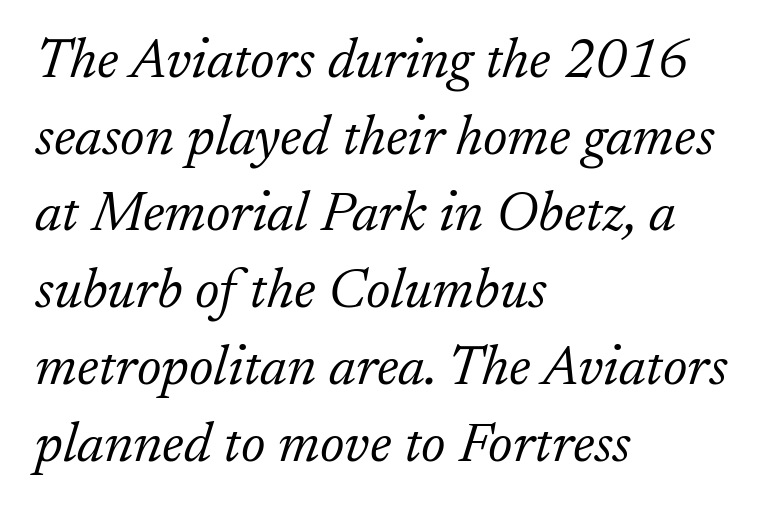
The paragraph has a hard left edge and a soft right edge. Glyph-to-glyph distance matches everyday printed text. Spacing verdict: proportional, widths tailored to each character. Stroke terminals: seriffed.
